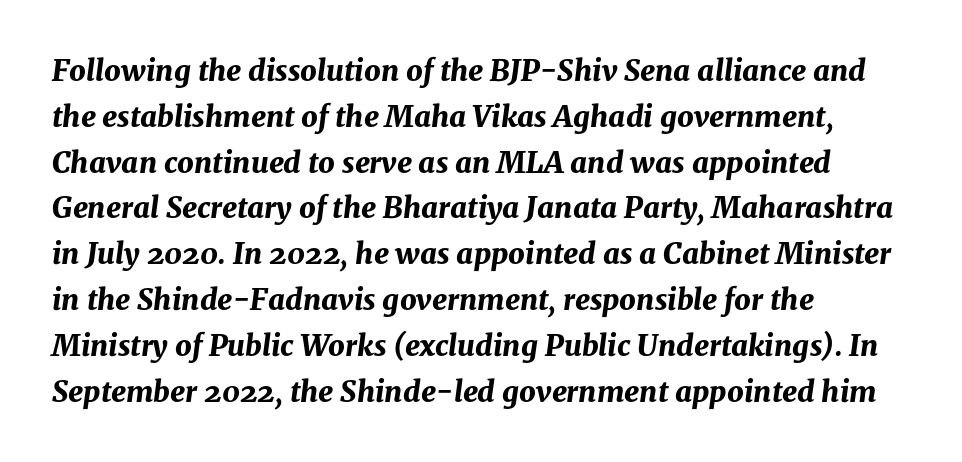
Q: Is the text bold? A: Yes.
Q: Is the text italic (slanted)? A: Yes, it leans right by about 8 degrees.
Q: Is the text underlined? A: No.
Q: How is the paragraph aligned? A: Left-aligned.
Q: Is the spacing between letters normal or unusually wide? A: Normal.
Q: Is the spacing between lines tight, normal or loose? A: Normal.
Q: Width (condensed, normal, or wide)? A: Normal.
Q: Stroke contrast? A: Medium.
Q: x-height? A: Medium.
Q: Monospaced? A: No.
